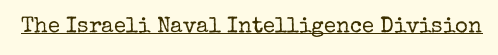
Does a line run under the words? Yes, clearly. Each word holds together tightly as a unit, with standard inter-letter gaps. When letters stand straight like this, we call the style roman or upright. Compared with a typical body face, this is equally light or lighter still.
